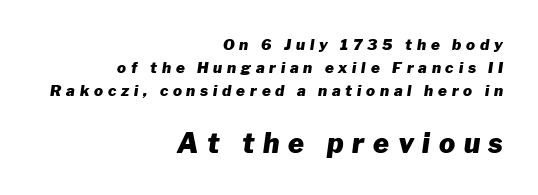
The image shows 27 px bold type, italic (leaning right); set right-aligned, normal line spacing (1.54x), unusually wide letter spacing (+0.32 em), not underlined; the second (bottom) block is 1.8x larger.
